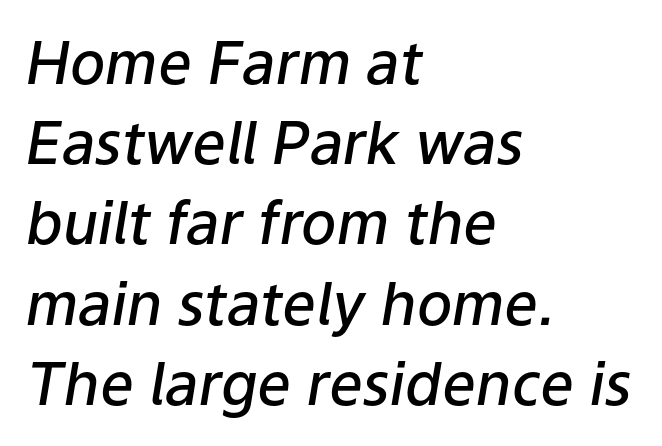
Typesetter's note: demi weight, one step under bold. Proportional: the letters do not fall into vertical columns. Would a proofreader flag this as italicized? Yes. Line beginnings align vertically; line endings do not. The rendering uses a moderate line-height, typical for paragraphs.
